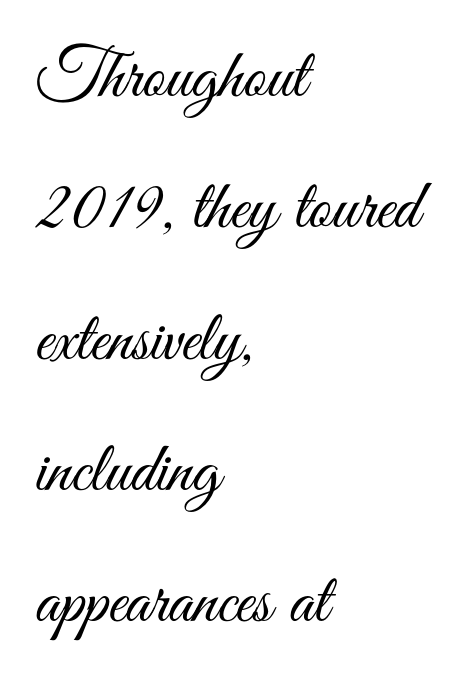
Q: Is the text bold? A: No.
Q: Is the text italic (slanted)? A: Yes.
Q: Is the typeface a serif or a sans-serif typeface? A: Sans-serif.
Q: Is the text underlined? A: No.
Q: How is the paragraph aligned? A: Left-aligned.
Q: Is the spacing between letters normal or unusually wide? A: Normal.
Q: Width (condensed, normal, or wide)? A: Condensed.
Q: Stroke contrast? A: Medium.
Q: x-height? A: Small.
Q: Monospaced? A: No.
